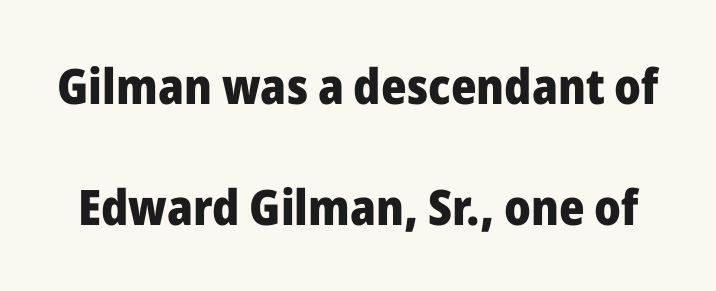
{"serif": "no", "italic": "no", "bold": "yes", "weight": "heavy", "width": "normal", "stroke_contrast": "low", "x_height": "medium", "monospaced": "no", "underline": "no", "line_spacing": "loose", "line_spacing_ratio": 2.46, "letter_spacing": "normal", "letter_spacing_em": 0.0, "glyph_px": 49}
